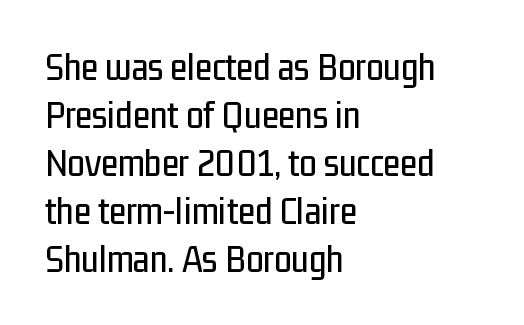
{"serif": "no", "italic": "no", "width": "condensed", "stroke_contrast": "low", "x_height": "medium", "monospaced": "no", "underline": "no", "align": "left", "line_spacing_ratio": 1.23, "letter_spacing": "normal", "letter_spacing_em": 0.0, "glyph_px": 39}
